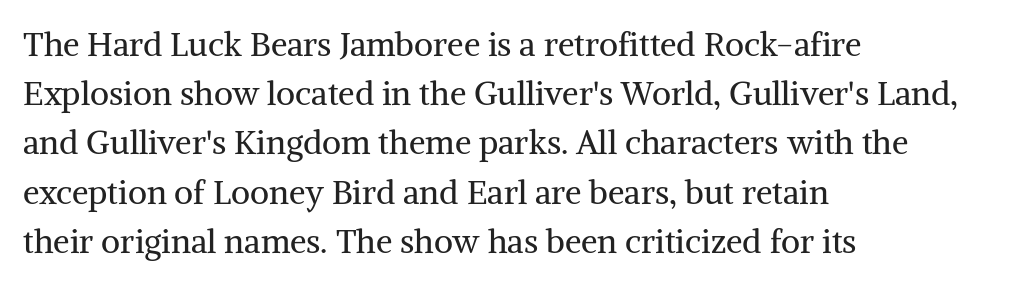
{"serif": "yes", "italic": "no", "bold": "no", "weight": "regular", "width": "normal", "stroke_contrast": "medium", "x_height": "medium", "monospaced": "no", "underline": "no", "align": "left", "line_spacing": "normal", "line_spacing_ratio": 1.49, "letter_spacing": "normal", "letter_spacing_em": 0.0, "glyph_px": 33}
